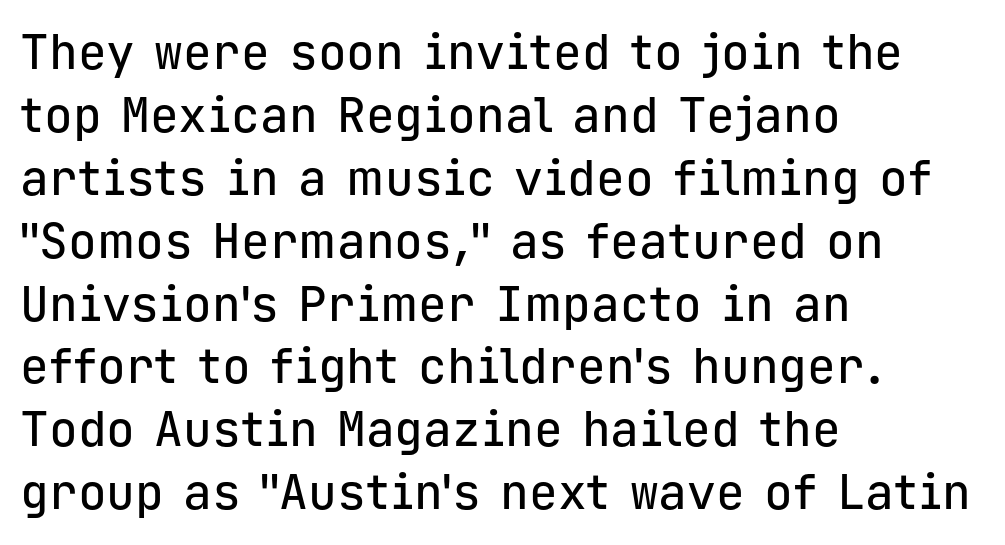
This rendering employs a face without finishing strokes, i.e., a sans-serif. Unmarked baselines from the first word to the last. Caption: standard tracking, unaltered. Looks like terminal output: every glyph gets an equal slot. These lines stack with their left ends in a neat column.
